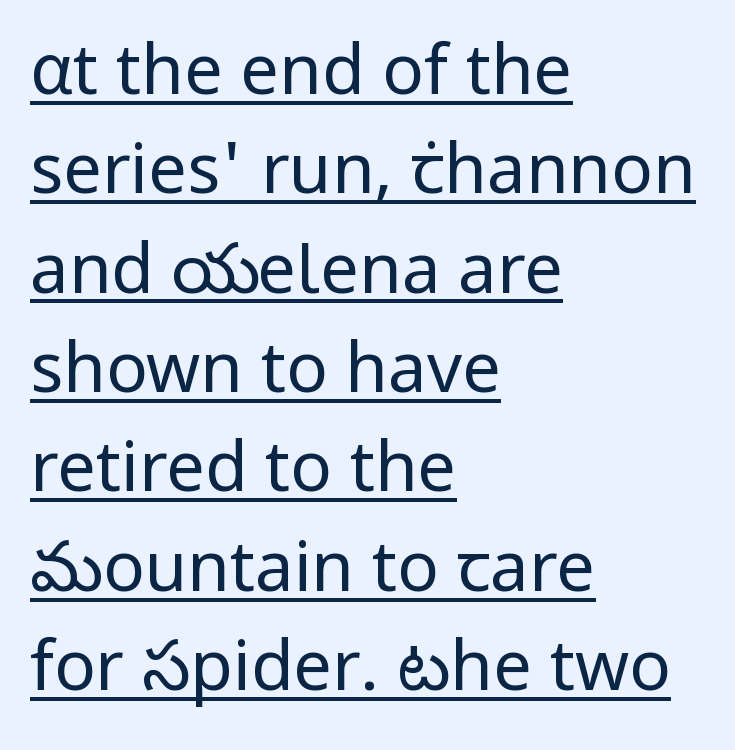
Q: Is the text bold? A: No.
Q: Is the text italic (slanted)? A: No, it is upright.
Q: Is the typeface a serif or a sans-serif typeface? A: Sans-serif.
Q: Is the text underlined? A: Yes.
Q: How is the paragraph aligned? A: Left-aligned.
Q: Is the spacing between letters normal or unusually wide? A: Normal.
Q: Is the spacing between lines tight, normal or loose? A: Normal.
Q: Width (condensed, normal, or wide)? A: Normal.
Q: Stroke contrast? A: Low.
Q: x-height? A: Medium.
Q: Monospaced? A: No.
